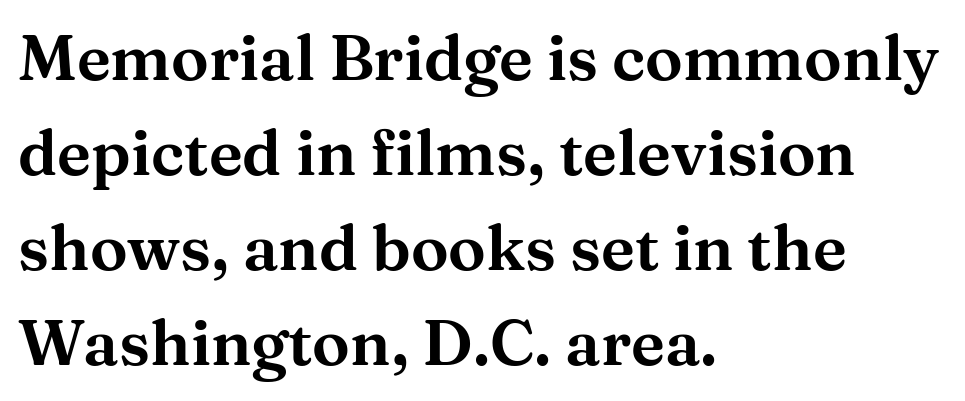
Q: Is the text italic (slanted)? A: No, it is upright.
Q: Is the typeface a serif or a sans-serif typeface? A: Serif.
Q: Is the text underlined? A: No.
Q: How is the paragraph aligned? A: Left-aligned.
Q: Is the spacing between letters normal or unusually wide? A: Normal.
Q: Is the spacing between lines tight, normal or loose? A: Normal.
Q: Width (condensed, normal, or wide)? A: Wide.
Q: Stroke contrast? A: Medium.
Q: x-height? A: Medium.
Q: Monospaced? A: No.
